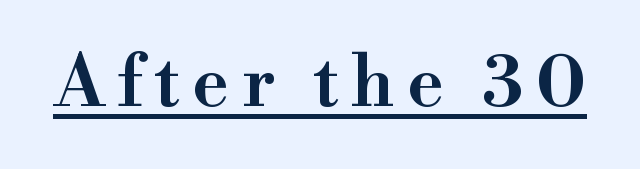
Q: Is the text bold? A: Semi-bold.
Q: Is the text italic (slanted)? A: No, it is upright.
Q: Is the typeface a serif or a sans-serif typeface? A: Serif.
Q: Is the text underlined? A: Yes.
Q: Width (condensed, normal, or wide)? A: Normal.
Q: Stroke contrast? A: High.
Q: x-height? A: Small.
Q: Monospaced? A: No.
